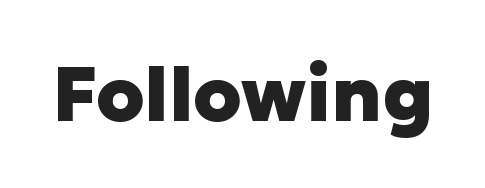
These lines keep a tight, regular rhythm from letter to letter. The type sits square on the baseline with zero lean. Descenders hang freely into open space. The characters look thick and weighty, a clear bold.
